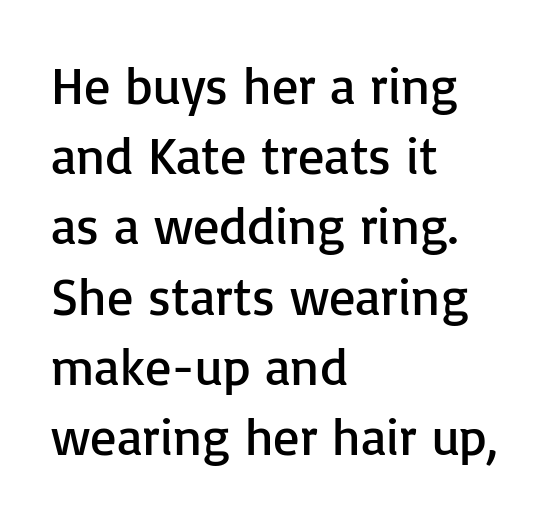
Q: Is the text bold? A: No.
Q: Is the text italic (slanted)? A: No, it is upright.
Q: Is the typeface a serif or a sans-serif typeface? A: Sans-serif.
Q: Is the text underlined? A: No.
Q: How is the paragraph aligned? A: Left-aligned.
Q: Is the spacing between letters normal or unusually wide? A: Normal.
Q: Is the spacing between lines tight, normal or loose? A: Normal.
Q: Width (condensed, normal, or wide)? A: Normal.
Q: Stroke contrast? A: Low.
Q: x-height? A: Medium.
Q: Monospaced? A: No.
